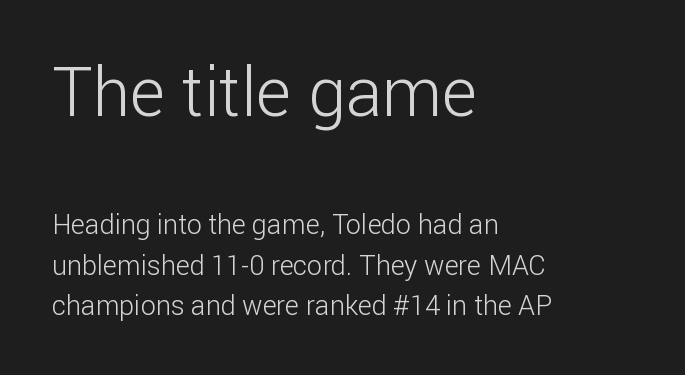
The image shows 68 px light sans-serif type, upright; set left-aligned, normal line spacing (1.5x), normal letter spacing, not underlined; the first (top) block is 2.52x larger; low stroke contrast and a medium x-height.
